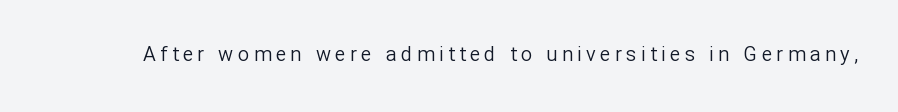
Q: Is the text bold? A: No.
Q: Is the text italic (slanted)? A: No, it is upright.
Q: Is the text underlined? A: No.
Q: Is the spacing between letters normal or unusually wide? A: Unusually wide.
